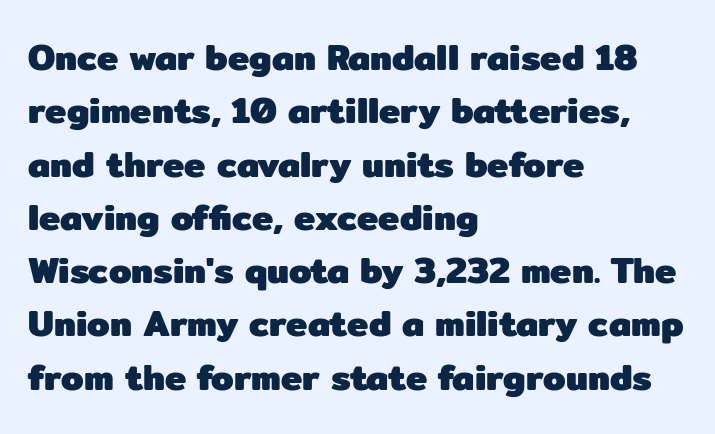
Q: Is the text bold? A: Yes.
Q: Is the text italic (slanted)? A: No, it is upright.
Q: Is the typeface a serif or a sans-serif typeface? A: Sans-serif.
Q: Is the text underlined? A: No.
Q: How is the paragraph aligned? A: Left-aligned.
Q: Is the spacing between letters normal or unusually wide? A: Normal.
Q: Is the spacing between lines tight, normal or loose? A: Normal.
Q: Width (condensed, normal, or wide)? A: Normal.
Q: Stroke contrast? A: Low.
Q: x-height? A: Medium.
Q: Monospaced? A: No.
